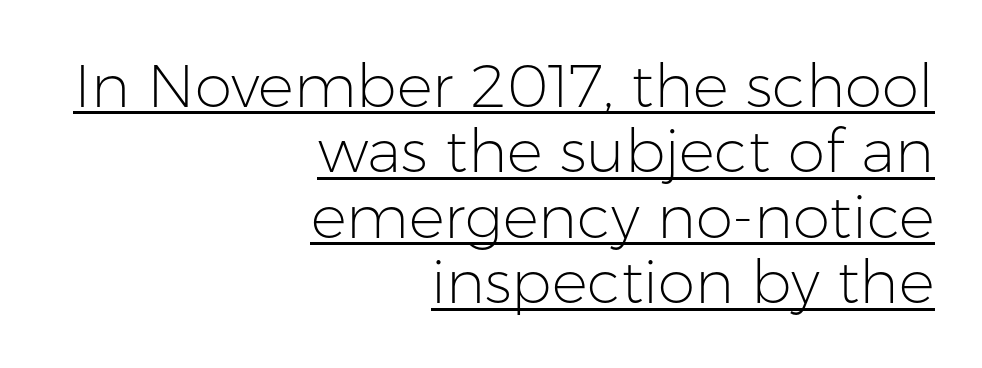
Q: Is the text bold? A: No.
Q: Is the text italic (slanted)? A: No, it is upright.
Q: Is the typeface a serif or a sans-serif typeface? A: Sans-serif.
Q: Is the text underlined? A: Yes.
Q: How is the paragraph aligned? A: Right-aligned.
Q: Is the spacing between letters normal or unusually wide? A: Normal.
Q: Is the spacing between lines tight, normal or loose? A: Tight.
Q: Width (condensed, normal, or wide)? A: Normal.
Q: Stroke contrast? A: Low.
Q: x-height? A: Medium.
Q: Monospaced? A: No.
